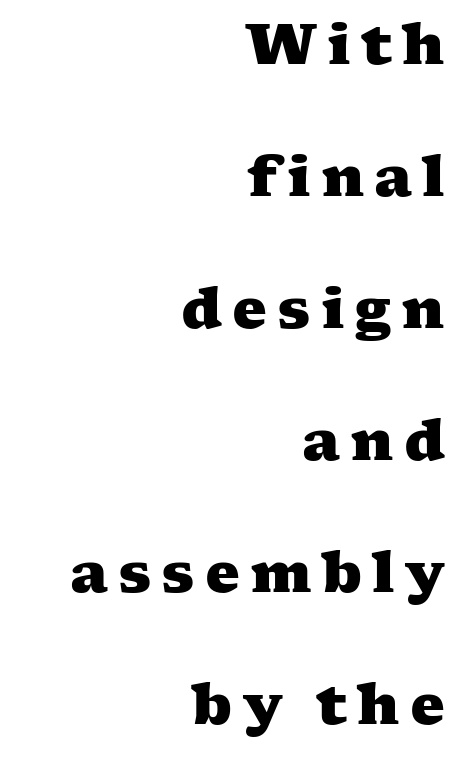
In CSS terms this would be text-align: right. A typesetter would call this proportional, since set widths differ per character. The vertical gap from one line to the next is large. A typesetter would label this face a serif. The foot of each line stays bare and open.
